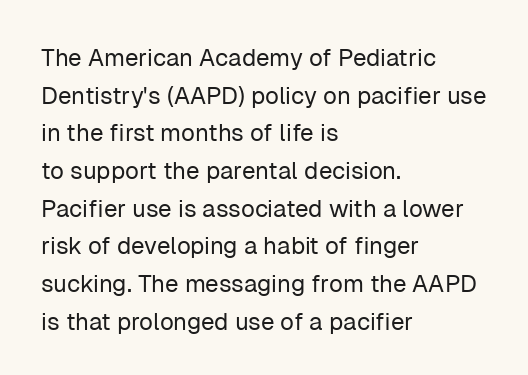
{"italic": "no", "bold": "no", "underline": "no", "align": "left", "line_spacing": "normal", "line_spacing_ratio": 1.57, "letter_spacing": "normal", "letter_spacing_em": 0.0, "glyph_px": 24}
